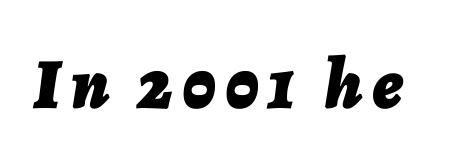
The image shows 72 px bold type, italic (leaning right); set not underlined; low stroke contrast and a medium x-height.
